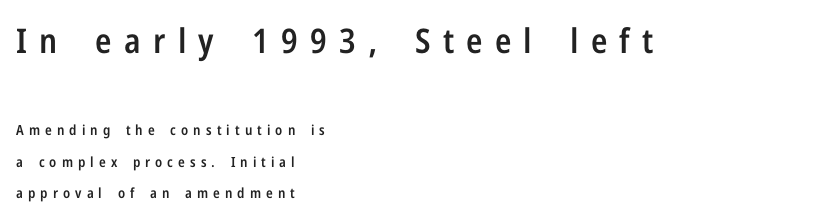
Note the varied advance widths — an 'i' is clearly narrower than an 'm'. The glyphs in this specimen are sans serif. This is roman type, the default non-slanted kind. The rendering uses a semibold face; strokes are thickened but not to full bold. No word sits above an underline.
